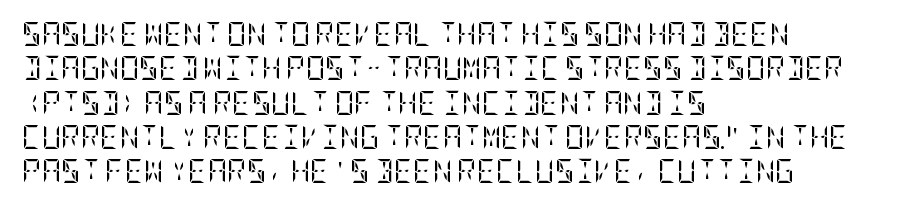
The image shows 24 px text type, upright; set left-aligned, normal line spacing (1.43x), normal letter spacing, not underlined.
